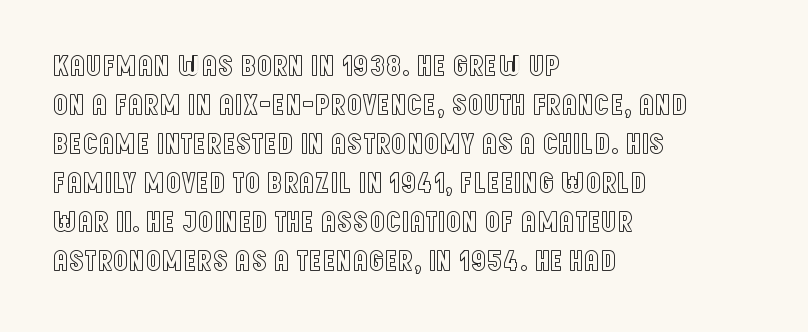
Do the characters align in a grid? No, the font is proportional. No extra tracking has been applied to these lines. This sample is left-justified, so line endings fall wherever the words run out. Is there much room between lines? A standard amount, neither cramped nor airy.
